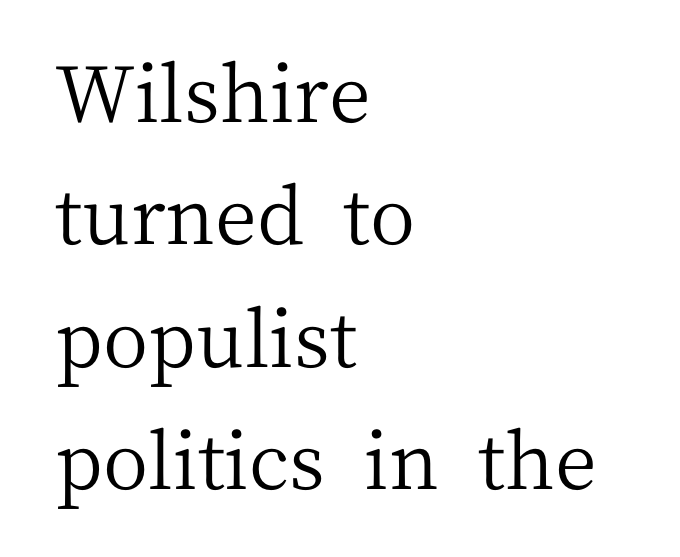
This rendering features lettering with no underline. Successive baselines arrive at the customary interval. Nothing heavy about these letters — not bold at all. This is roman type, the default non-slanted kind.
